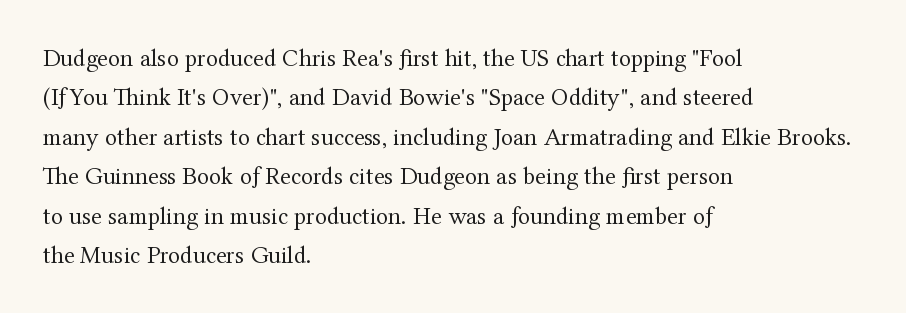
Q: Is the text bold? A: No.
Q: Is the text italic (slanted)? A: No, it is upright.
Q: Is the text underlined? A: No.
Q: How is the paragraph aligned? A: Left-aligned.
Q: Is the spacing between letters normal or unusually wide? A: Normal.
Q: Is the spacing between lines tight, normal or loose? A: Normal.
